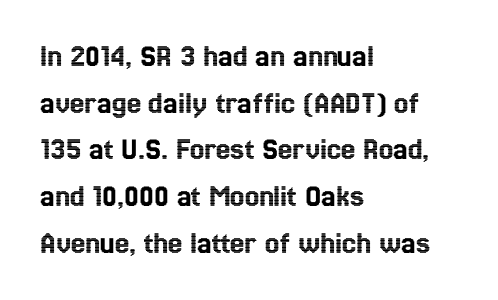
{"italic": "no", "width": "condensed", "x_height": "medium", "monospaced": "no", "underline": "no", "align": "left", "line_spacing": "normal", "line_spacing_ratio": 1.46, "letter_spacing": "normal", "letter_spacing_em": 0.0, "glyph_px": 32}
